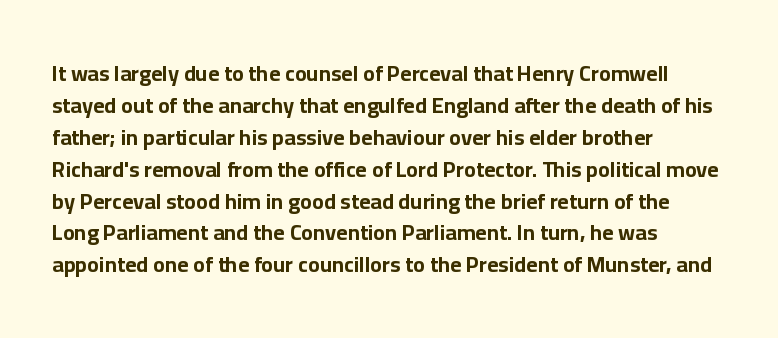
Q: Is the text bold? A: Yes.
Q: Is the text italic (slanted)? A: No, it is upright.
Q: Is the text underlined? A: No.
Q: How is the paragraph aligned? A: Left-aligned.
Q: Is the spacing between letters normal or unusually wide? A: Normal.
Q: Is the spacing between lines tight, normal or loose? A: Normal.
